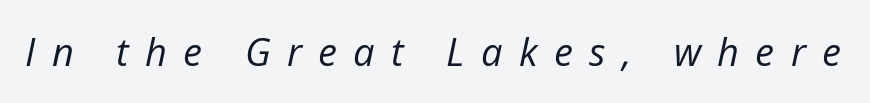
The image shows 38 px regular-weight type, italic (leaning right); set unusually wide letter spacing (+0.43 em), not underlined; low stroke contrast and a medium x-height.
